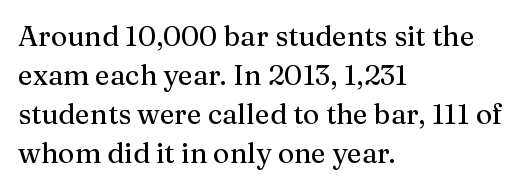
{"serif": "yes", "italic": "no", "width": "normal", "stroke_contrast": "medium", "x_height": "medium", "monospaced": "no", "underline": "no", "align": "left", "line_spacing": "normal", "line_spacing_ratio": 1.39, "letter_spacing": "normal", "letter_spacing_em": 0.0, "glyph_px": 28}
